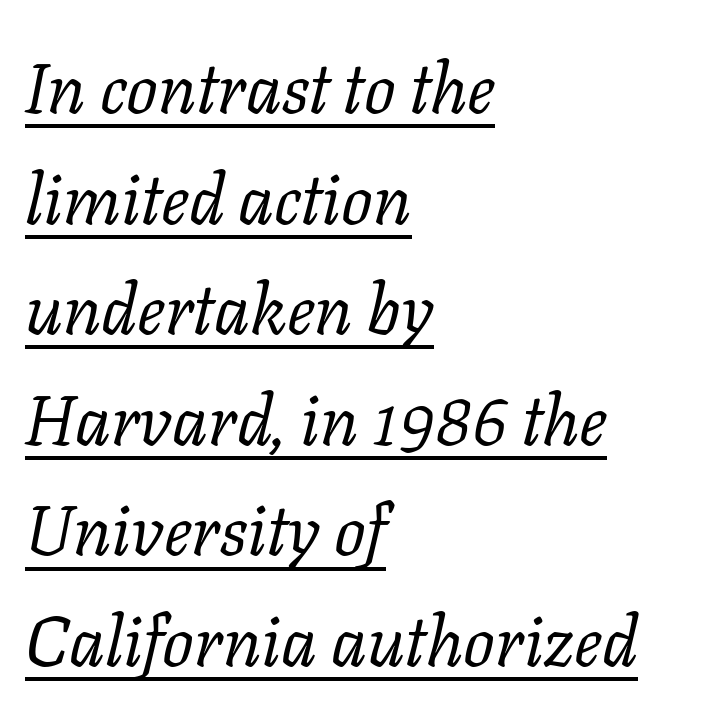
The image shows 70 px regular-weight serif type, italic (leaning right); set left-aligned, normal line spacing (1.58x), normal letter spacing, underlined; low stroke contrast and a medium x-height.
